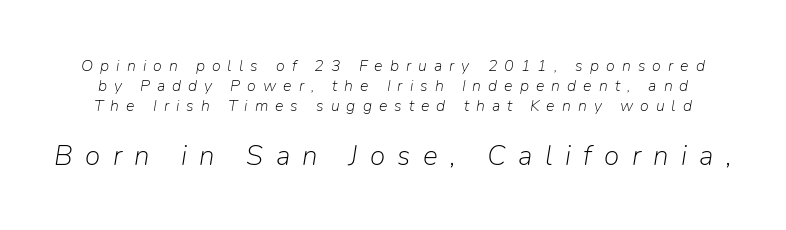
{"italic": "yes", "lean": "right", "slant_degrees": 9, "bold": "no", "weight": "light", "width": "normal", "stroke_contrast": "low", "x_height": "medium", "monospaced": "no", "underline": "no", "line_spacing": "normal", "line_spacing_ratio": 1.25, "letter_spacing": "wide", "letter_spacing_em": 0.44, "larger_block": "second", "size_ratio": 1.75, "glyph_px": 28}
